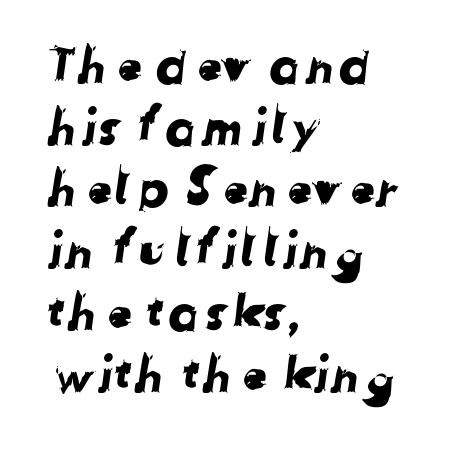
This is sans-serif lettering, the kind often seen on screens and signage. Think of a printed novel: that variable character pitch is what you see here. The paragraph has a hard left edge and a soft right edge. A bare baseline throughout the passage. Does extra space separate the letters? No, they use regular spacing.
